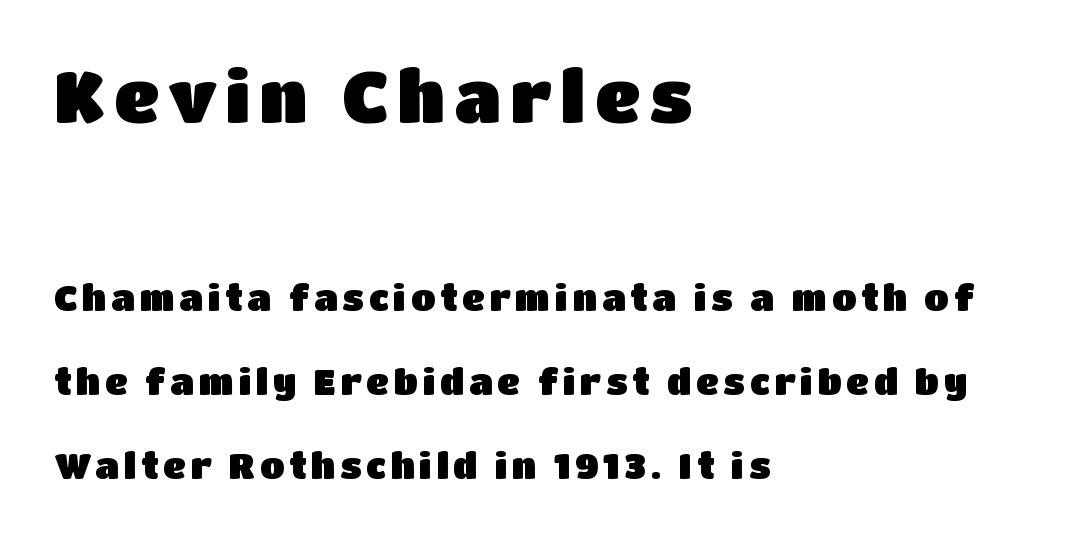
Q: Is the text italic (slanted)? A: No, it is upright.
Q: Is the typeface a serif or a sans-serif typeface? A: Sans-serif.
Q: Is the text underlined? A: No.
Q: How is the paragraph aligned? A: Left-aligned.
Q: Is the spacing between lines tight, normal or loose? A: Loose.
Q: Which block of text is set in a larger size, the first (top) or the second (bottom)? A: The first (top) one.
Q: Width (condensed, normal, or wide)? A: Normal.
Q: Stroke contrast? A: Low.
Q: x-height? A: Large.
Q: Monospaced? A: No.
